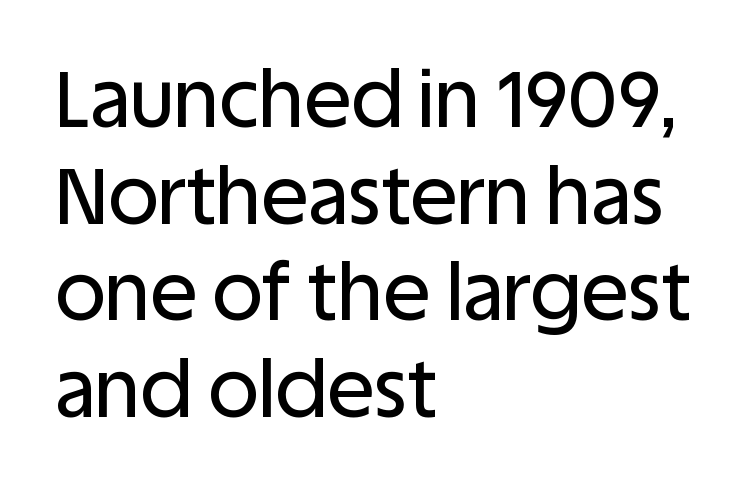
Q: Is the text italic (slanted)? A: No, it is upright.
Q: Is the typeface a serif or a sans-serif typeface? A: Sans-serif.
Q: Is the text underlined? A: No.
Q: How is the paragraph aligned? A: Left-aligned.
Q: Is the spacing between letters normal or unusually wide? A: Normal.
Q: Width (condensed, normal, or wide)? A: Normal.
Q: Stroke contrast? A: Low.
Q: x-height? A: Large.
Q: Monospaced? A: No.
